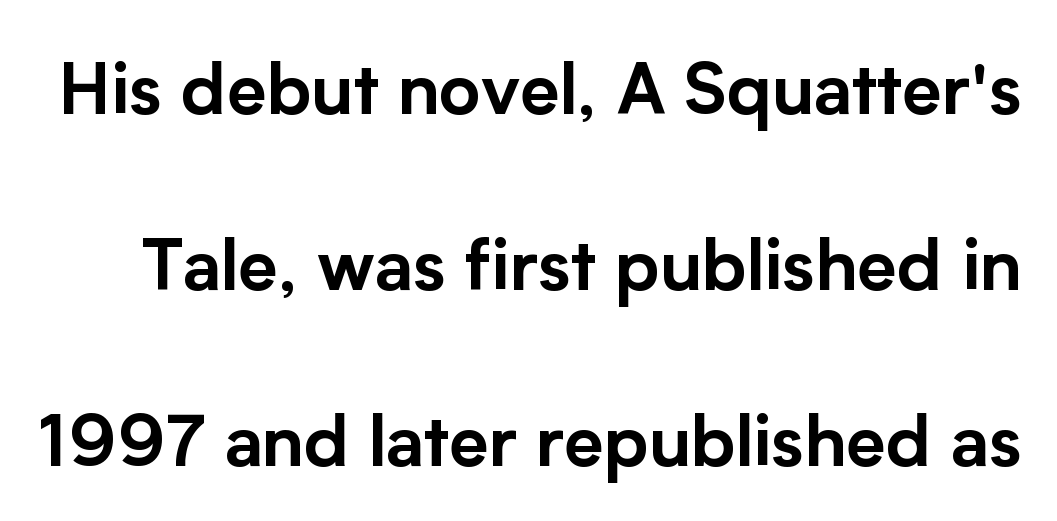
The characters display no serif detailing; their extremities are plain. When letters stand straight like this, we call the style roman or upright. What stands out about the letter spacing? Nothing — it is the standard amount. The space beneath each line is pristine and unruled. Students, observe: this is what heavily led, spacious text looks like.
